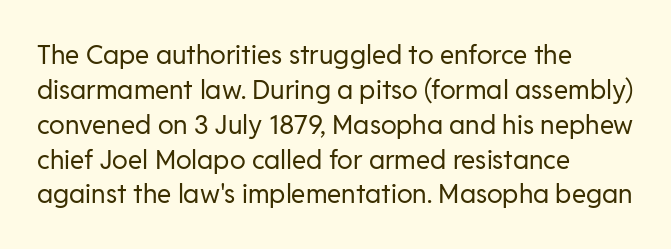
The strip under each line holds only bare page. Short note: letters normally spaced. The axis of the letterforms is exactly vertical. Line spacing here is normal. The rendering anchors every line to the left-hand side.
